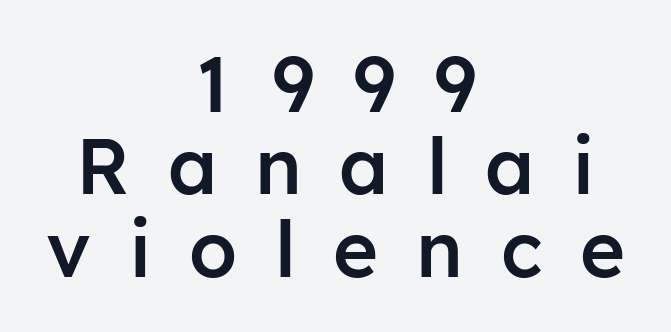
Q: Is the text bold? A: Semi-bold.
Q: Is the text italic (slanted)? A: No, it is upright.
Q: Is the typeface a serif or a sans-serif typeface? A: Sans-serif.
Q: Is the text underlined? A: No.
Q: How is the paragraph aligned? A: Centered.
Q: Is the spacing between letters normal or unusually wide? A: Unusually wide.
Q: Is the spacing between lines tight, normal or loose? A: Tight.
Q: Width (condensed, normal, or wide)? A: Normal.
Q: Stroke contrast? A: Low.
Q: x-height? A: Medium.
Q: Monospaced? A: No.
